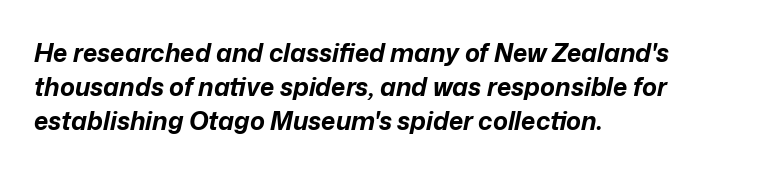
The image shows 25 px bold type, italic (leaning right); set left-aligned, normal line spacing (1.36x), normal letter spacing, not underlined.
